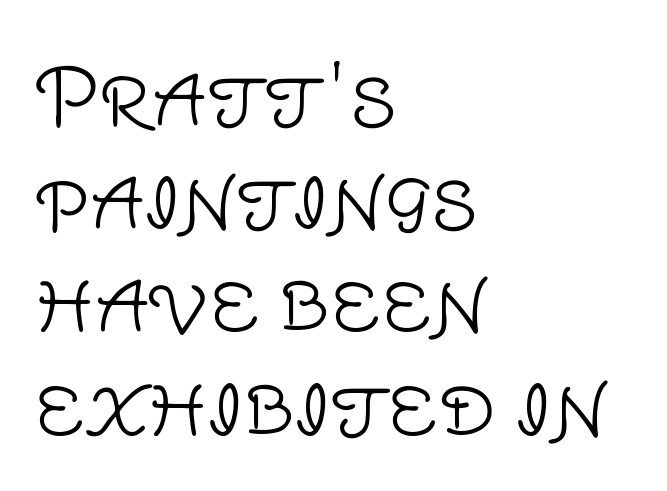
Q: Is the text bold? A: No.
Q: Is the text italic (slanted)? A: Yes.
Q: Is the typeface a serif or a sans-serif typeface? A: Sans-serif.
Q: Is the text underlined? A: No.
Q: How is the paragraph aligned? A: Left-aligned.
Q: Is the spacing between letters normal or unusually wide? A: Normal.
Q: Is the spacing between lines tight, normal or loose? A: Normal.
Q: Width (condensed, normal, or wide)? A: Normal.
Q: Stroke contrast? A: Low.
Q: x-height? A: Large.
Q: Monospaced? A: No.
